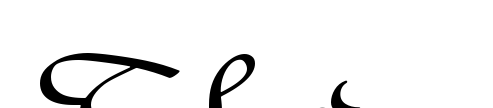
The image shows 79 px wide sans-serif type; set unusually wide letter spacing (+0.45 em), not underlined; medium stroke contrast and a small x-height.
